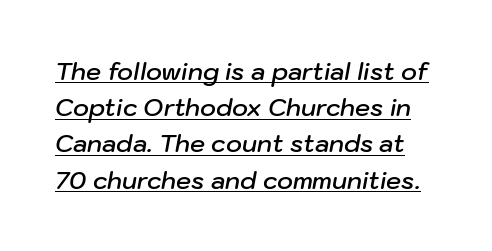
Is there an underline? Yes — a line sits under the letters. Rows of type keep a routine distance in the vertical direction. The letters are slanted; this is an italic face. The line texture is even and compact thanks to regular tracking. The sample has been set in demibold, a notch under bold.
